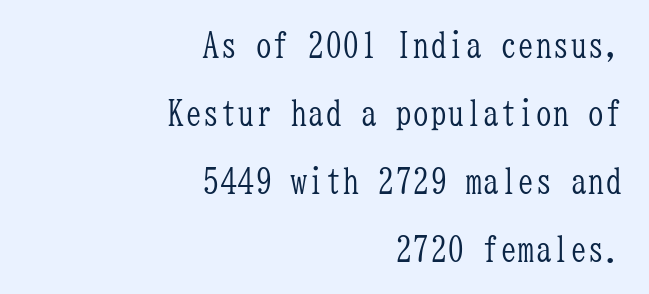
Q: Is the text bold? A: No.
Q: Is the text italic (slanted)? A: No, it is upright.
Q: Is the typeface a serif or a sans-serif typeface? A: Serif.
Q: Is the text underlined? A: No.
Q: How is the paragraph aligned? A: Right-aligned.
Q: Is the spacing between letters normal or unusually wide? A: Normal.
Q: Is the spacing between lines tight, normal or loose? A: Loose.
Q: Width (condensed, normal, or wide)? A: Condensed.
Q: Stroke contrast? A: Low.
Q: x-height? A: Medium.
Q: Monospaced? A: Yes.
